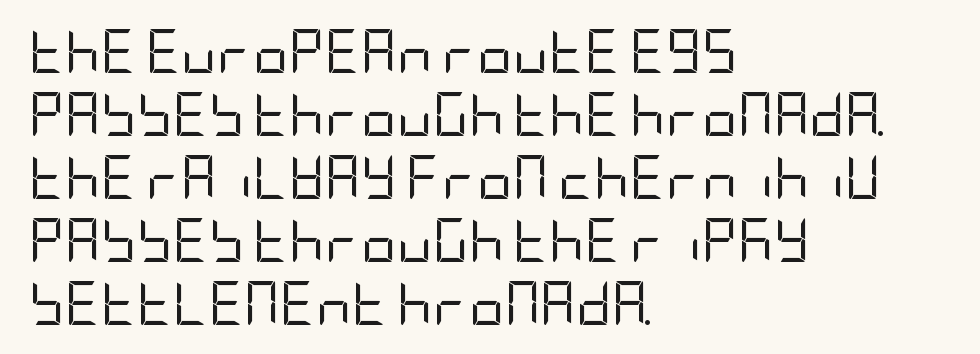
Q: Is the text bold? A: No.
Q: Is the text italic (slanted)? A: No, it is upright.
Q: Is the typeface a serif or a sans-serif typeface? A: Sans-serif.
Q: Is the text underlined? A: No.
Q: How is the paragraph aligned? A: Left-aligned.
Q: Is the spacing between letters normal or unusually wide? A: Normal.
Q: Is the spacing between lines tight, normal or loose? A: Normal.
Q: Width (condensed, normal, or wide)? A: Condensed.
Q: Stroke contrast? A: Low.
Q: x-height? A: Large.
